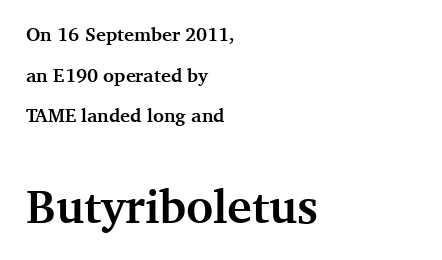
The gaps between neighbouring characters are ordinary and unremarkable. Each letter's strokes conclude with small projecting serifs. The sample has been set heavy, in full bold. The words here are not underlined. If you drew a line through each stem, it would be perfectly vertical.
